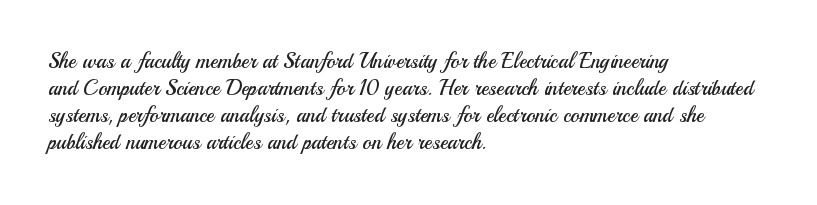
Q: Is the text bold? A: No.
Q: Is the text italic (slanted)? A: Yes.
Q: Is the text underlined? A: No.
Q: How is the paragraph aligned? A: Left-aligned.
Q: Is the spacing between letters normal or unusually wide? A: Normal.
Q: Is the spacing between lines tight, normal or loose? A: Normal.
